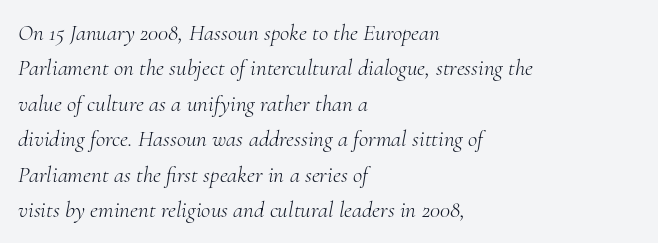
The whole block is typeset with a tilt. The space beneath each line is pristine and unruled. What stands out about the letter spacing? Nothing — it is the standard amount. This rendering uses left alignment, leaving the right contour irregular. Heaviness? Minimal to ordinary, like unemphasized prose. Normally led — the rows are evenly, conventionally spaced.
